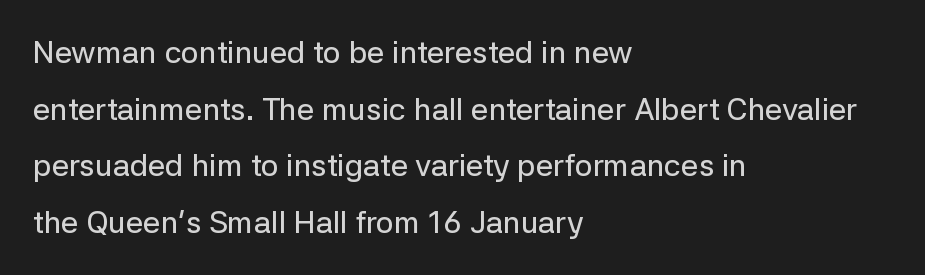
The letters stand upright; this is a roman face. Between one letter and the next there's only the usual sliver of space. Line starts are locked; line ends wander. The designer went with a sans here, leaving each stem footless.
